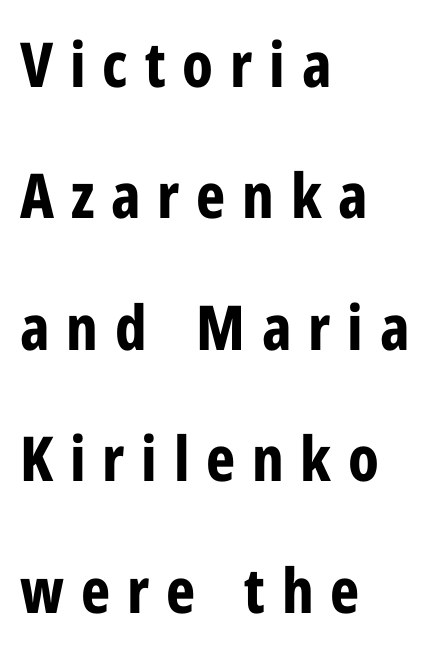
Q: Is the text bold? A: Yes.
Q: Is the text italic (slanted)? A: No, it is upright.
Q: Is the typeface a serif or a sans-serif typeface? A: Sans-serif.
Q: Is the text underlined? A: No.
Q: How is the paragraph aligned? A: Left-aligned.
Q: Is the spacing between letters normal or unusually wide? A: Unusually wide.
Q: Is the spacing between lines tight, normal or loose? A: Loose.
Q: Width (condensed, normal, or wide)? A: Condensed.
Q: Stroke contrast? A: Low.
Q: x-height? A: Medium.
Q: Monospaced? A: No.
